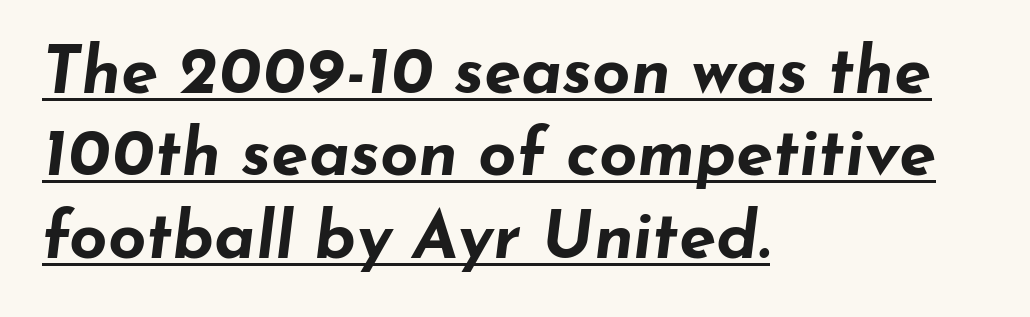
The image shows 67 px bold, wide type, italic (leaning right); set left-aligned, line spacing 1.23x, normal letter spacing, underlined; low stroke contrast and a small x-height.
